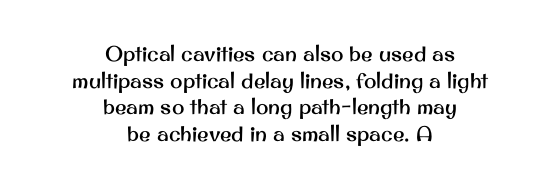
The image shows 21 px text type, upright; set centered, normal line spacing (1.27x), normal letter spacing, not underlined.
